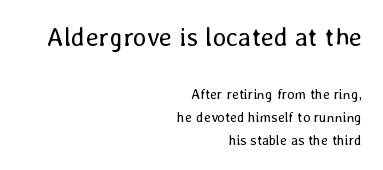
{"italic": "no", "bold": "no", "underline": "no", "align": "right", "line_spacing": "normal", "line_spacing_ratio": 1.65, "letter_spacing": "normal", "letter_spacing_em": 0.0, "larger_block": "first", "size_ratio": 1.86, "glyph_px": 26}
